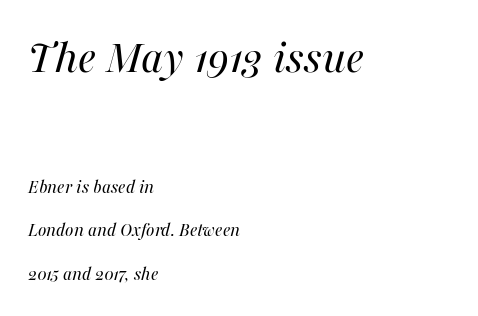
The image shows 49 px regular-weight type, italic (leaning right); set left-aligned, loose line spacing (2.19x), normal letter spacing, not underlined; the first (top) block is 2.45x larger; medium stroke contrast and a medium x-height.
